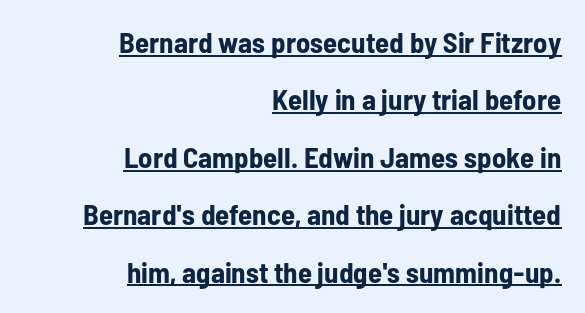
The image shows 29 px bold, condensed sans-serif type, upright; set right-aligned, loose line spacing (1.98x), normal letter spacing, underlined; low stroke contrast and a medium x-height.
